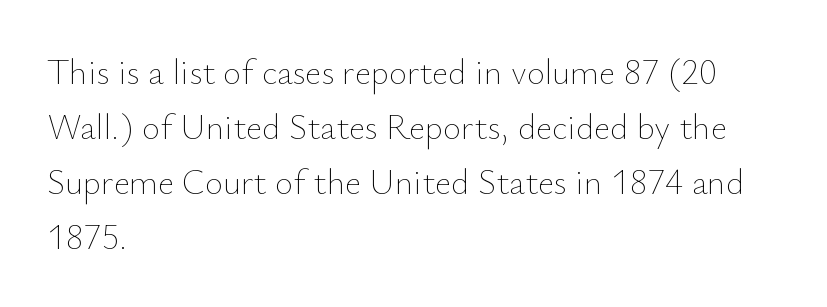
{"italic": "no", "bold": "no", "weight": "thin", "width": "normal", "stroke_contrast": "low", "x_height": "small", "monospaced": "no", "underline": "no", "align": "left", "line_spacing": "normal", "line_spacing_ratio": 1.57, "letter_spacing": "normal", "letter_spacing_em": 0.0, "glyph_px": 35}
